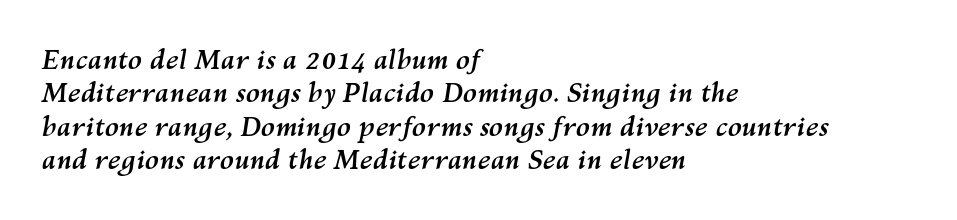
{"italic": "yes", "lean": "right", "slant_degrees": 10, "bold": "yes", "underline": "no", "align": "left", "line_spacing": "normal", "line_spacing_ratio": 1.28, "letter_spacing": "normal", "letter_spacing_em": 0.0, "glyph_px": 26}
